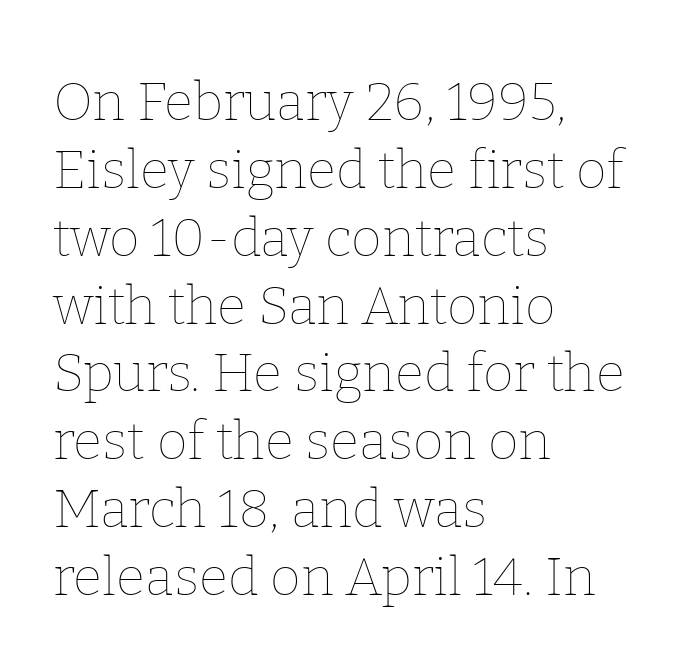
Q: Is the text bold? A: No.
Q: Is the text italic (slanted)? A: No, it is upright.
Q: Is the text underlined? A: No.
Q: How is the paragraph aligned? A: Left-aligned.
Q: Is the spacing between letters normal or unusually wide? A: Normal.
Q: Is the spacing between lines tight, normal or loose? A: Normal.
Q: Width (condensed, normal, or wide)? A: Normal.
Q: Stroke contrast? A: Low.
Q: x-height? A: Medium.
Q: Monospaced? A: No.
